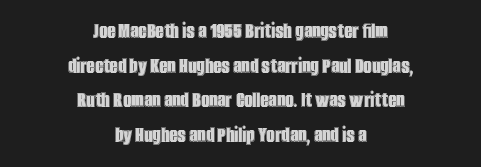
The image shows 23 px text type, upright; set centered, normal line spacing (1.51x), normal letter spacing, not underlined.
